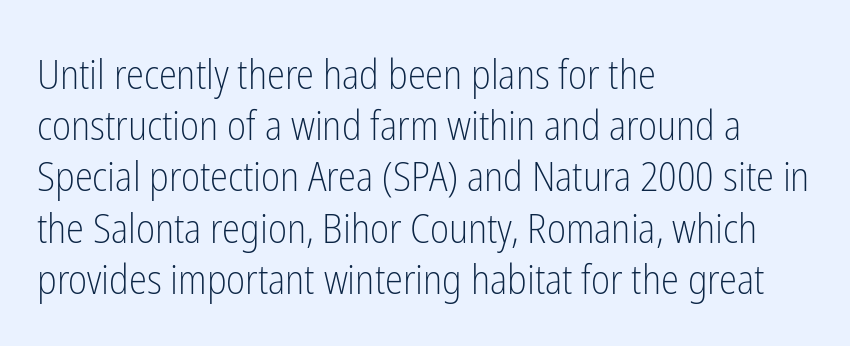
The letterforms sit at book weight or below. The paragraph shown leans on its left margin. Nobody drew a line under any word here. Think of a printed novel: that variable character pitch is what you see here. Quick note: interline space is typical. A typesetter would call this zero additional tracking.
